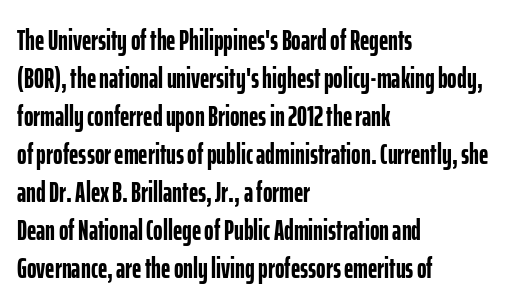
Q: Is the text bold? A: Yes.
Q: Is the text italic (slanted)? A: No, it is upright.
Q: Is the typeface a serif or a sans-serif typeface? A: Sans-serif.
Q: Is the text underlined? A: No.
Q: How is the paragraph aligned? A: Left-aligned.
Q: Is the spacing between letters normal or unusually wide? A: Normal.
Q: Is the spacing between lines tight, normal or loose? A: Normal.
Q: Width (condensed, normal, or wide)? A: Condensed.
Q: Stroke contrast? A: Low.
Q: x-height? A: Medium.
Q: Monospaced? A: No.
